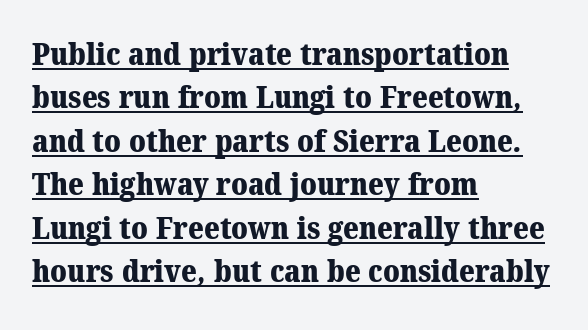
Does the copy run flush right? No — it runs flush left. Honestly, the row spacing looks completely unremarkable. There is no visible air inserted between adjacent glyphs. Does the weight exceed regular? Yes, all the way to bold.
